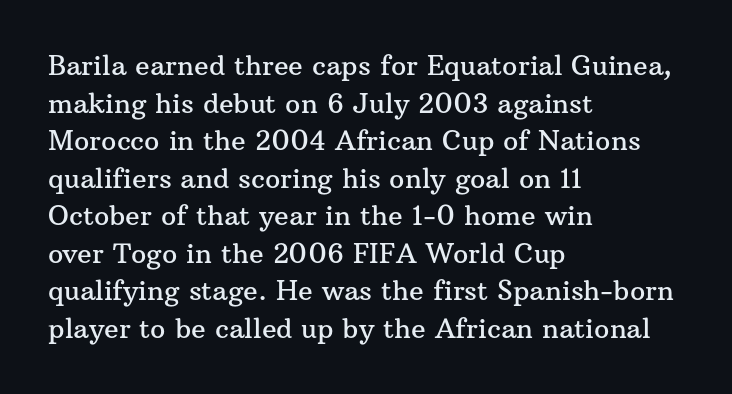
Plain, unruled lines of type. The lines in this sample share a left origin and differ only in where they stop. The specimen reads as upright at a glance. Letter spacing: default. If you measured baseline to baseline, you'd find a middling distance.
